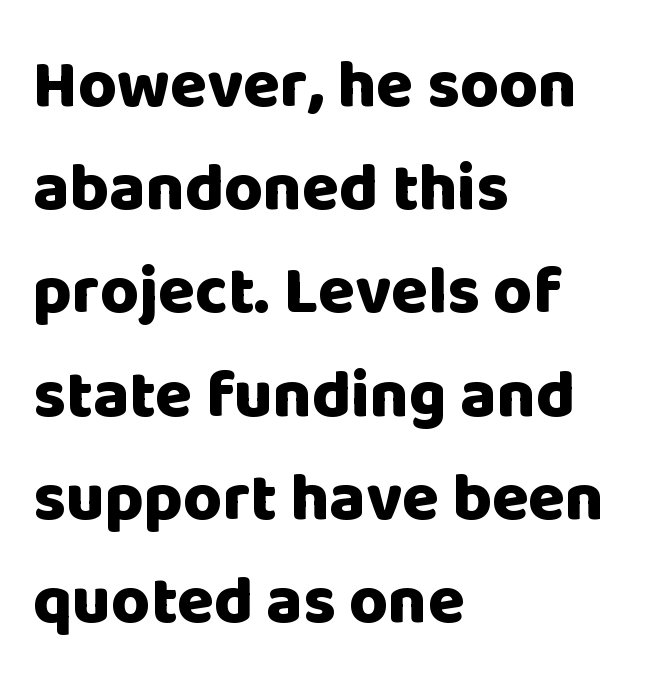
The image shows 67 px heavy sans-serif type, upright; set left-aligned, normal line spacing (1.54x), normal letter spacing, not underlined; low stroke contrast and a large x-height.
